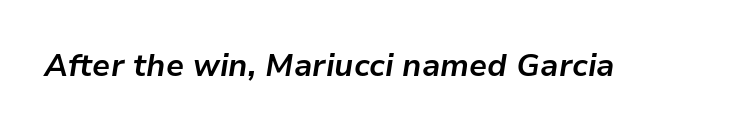
Q: Is the text bold? A: Yes.
Q: Is the text italic (slanted)? A: Yes, it leans right by about 9 degrees.
Q: Is the text underlined? A: No.
Q: Is the spacing between letters normal or unusually wide? A: Normal.
Q: Width (condensed, normal, or wide)? A: Normal.
Q: Stroke contrast? A: Low.
Q: x-height? A: Medium.
Q: Monospaced? A: No.
